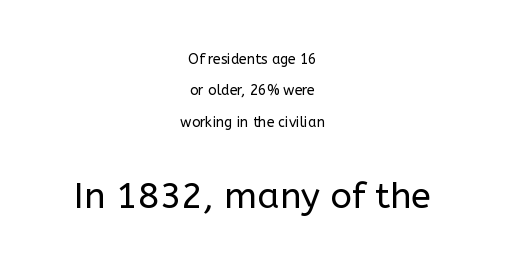
Each line is balanced around a shared central axis. Note the varied advance widths — an 'i' is clearly narrower than an 'm'. Larger block? The one below; the one above is distinctly smaller. Bold? No — there's no thickening of the strokes. Descender tails drop into unmarked territory. Each new line begins a long way beneath the previous one.
